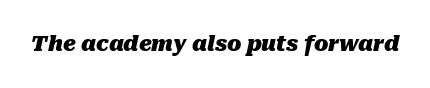
{"italic": "yes", "lean": "right", "slant_degrees": 10, "bold": "yes", "underline": "no", "letter_spacing": "normal", "letter_spacing_em": 0.0, "glyph_px": 21}
